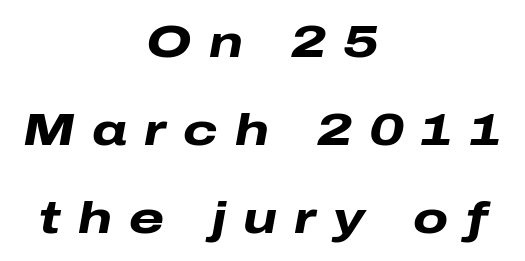
The string is rendered with underlining switched off. Summary of vertical rhythm: relaxed, with wide interline spacing. Line starts and ends both wander, symmetrically. Display-style spreading of the glyphs; the letterfit is very open. Notice how thick the strokes are: this is what a full bold looks like.
